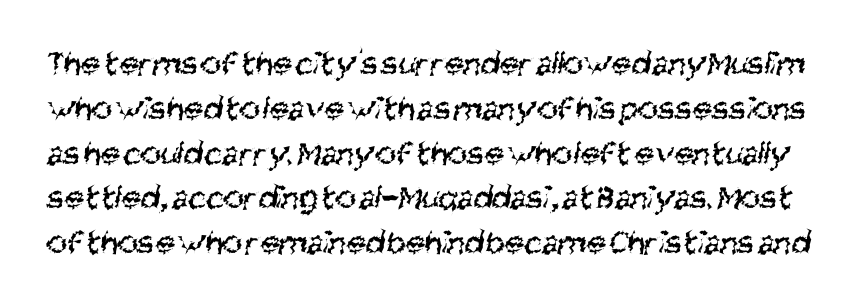
{"serif": "no", "bold": "no", "weight": "regular", "width": "condensed", "stroke_contrast": "medium", "x_height": "large", "monospaced": "no", "underline": "no", "line_spacing": "normal", "line_spacing_ratio": 1.28, "letter_spacing": "normal", "letter_spacing_em": 0.0, "glyph_px": 35}
